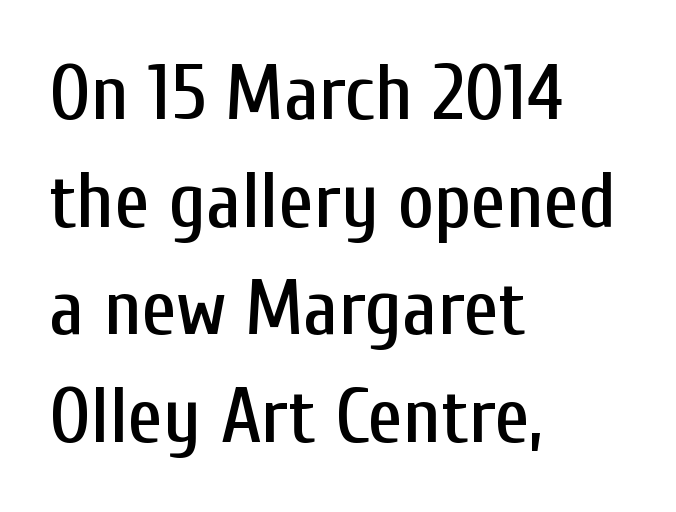
Q: Is the text italic (slanted)? A: No, it is upright.
Q: Is the typeface a serif or a sans-serif typeface? A: Sans-serif.
Q: Is the text underlined? A: No.
Q: How is the paragraph aligned? A: Left-aligned.
Q: Is the spacing between letters normal or unusually wide? A: Normal.
Q: Is the spacing between lines tight, normal or loose? A: Normal.
Q: Width (condensed, normal, or wide)? A: Condensed.
Q: Stroke contrast? A: Low.
Q: x-height? A: Medium.
Q: Monospaced? A: No.
